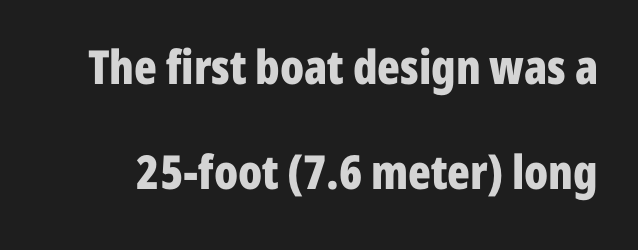
Letter spacing: default. The letters carry no serifs — their stems end cleanly without finishing strokes. When letters stand straight like this, we call the style roman or upright. Think of a printed novel: that variable character pitch is what you see here.
